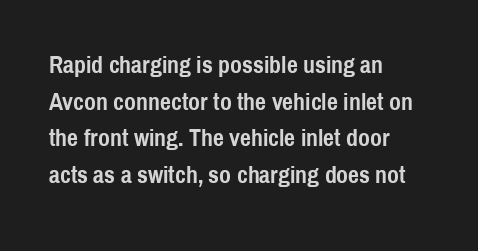
The image shows 24 px bold type, upright; set left-aligned, normal line spacing (1.53x), normal letter spacing, not underlined.
